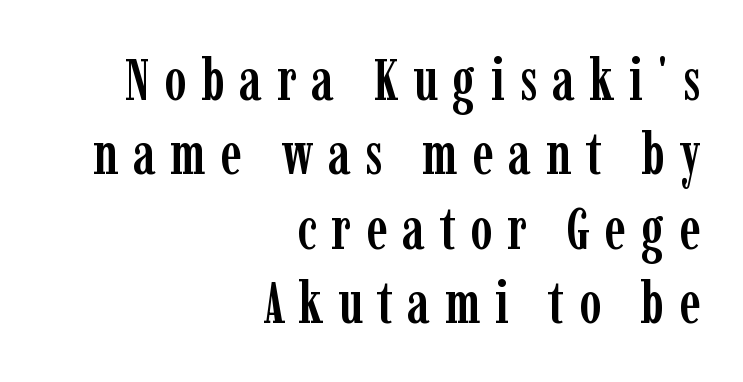
Q: Is the text italic (slanted)? A: No, it is upright.
Q: Is the typeface a serif or a sans-serif typeface? A: Serif.
Q: Is the text underlined? A: No.
Q: How is the paragraph aligned? A: Right-aligned.
Q: Is the spacing between letters normal or unusually wide? A: Unusually wide.
Q: Is the spacing between lines tight, normal or loose? A: Normal.
Q: Width (condensed, normal, or wide)? A: Condensed.
Q: Stroke contrast? A: Low.
Q: x-height? A: Medium.
Q: Monospaced? A: No.
